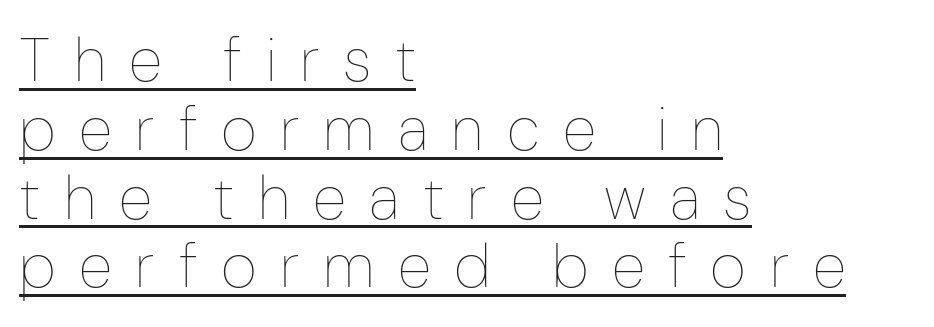
{"italic": "no", "bold": "no", "weight": "thin", "width": "condensed", "stroke_contrast": "low", "x_height": "medium", "monospaced": "no", "underline": "yes", "align": "left", "line_spacing": "tight", "line_spacing_ratio": 1.11, "letter_spacing": "wide", "letter_spacing_em": 0.38, "glyph_px": 62}
